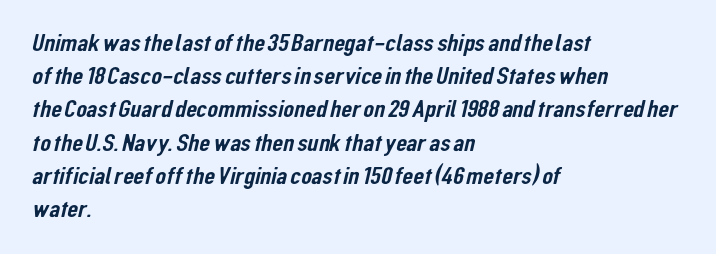
These lines stack with their left ends in a neat column. Underline: absent. How are the letters spaced? Ordinarily, with no added tracking. Baseline-to-baseline distance is the conventional proportion of letter height.
